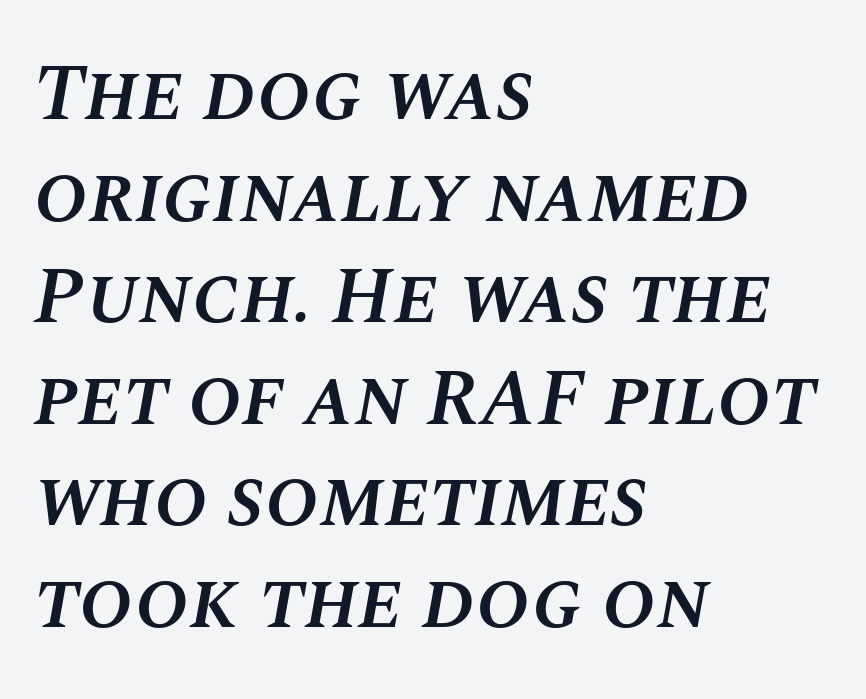
The image shows 80 px semibold type, italic (leaning right); set left-aligned, normal line spacing (1.27x), normal letter spacing, not underlined; medium stroke contrast and a large x-height.
